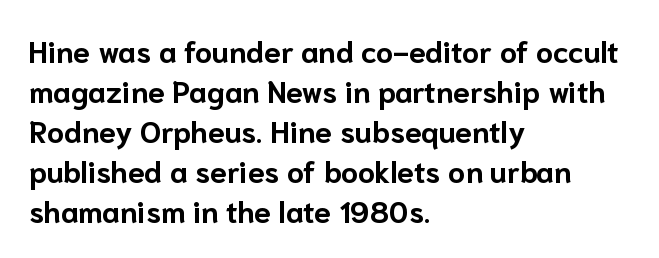
Q: Is the text bold? A: Yes.
Q: Is the text italic (slanted)? A: No, it is upright.
Q: Is the typeface a serif or a sans-serif typeface? A: Sans-serif.
Q: Is the text underlined? A: No.
Q: How is the paragraph aligned? A: Left-aligned.
Q: Is the spacing between letters normal or unusually wide? A: Normal.
Q: Is the spacing between lines tight, normal or loose? A: Normal.
Q: Width (condensed, normal, or wide)? A: Normal.
Q: Stroke contrast? A: Low.
Q: x-height? A: Medium.
Q: Monospaced? A: No.
